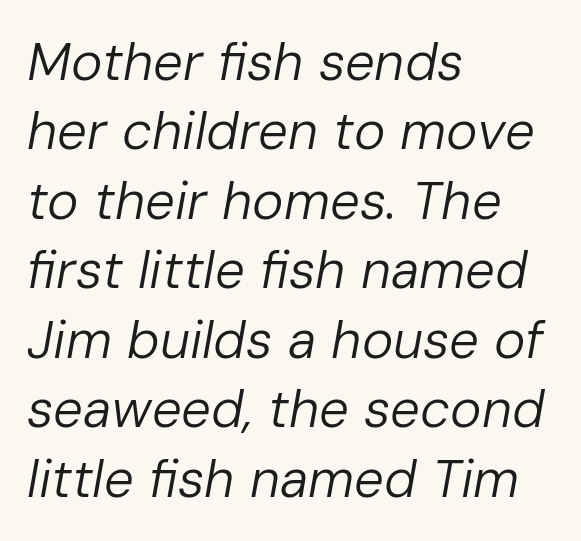
Q: Is the text bold? A: No.
Q: Is the text italic (slanted)? A: Yes, it leans right by about 10 degrees.
Q: Is the text underlined? A: No.
Q: How is the paragraph aligned? A: Left-aligned.
Q: Is the spacing between letters normal or unusually wide? A: Normal.
Q: Is the spacing between lines tight, normal or loose? A: Normal.
Q: Width (condensed, normal, or wide)? A: Normal.
Q: Stroke contrast? A: Low.
Q: x-height? A: Medium.
Q: Monospaced? A: No.
